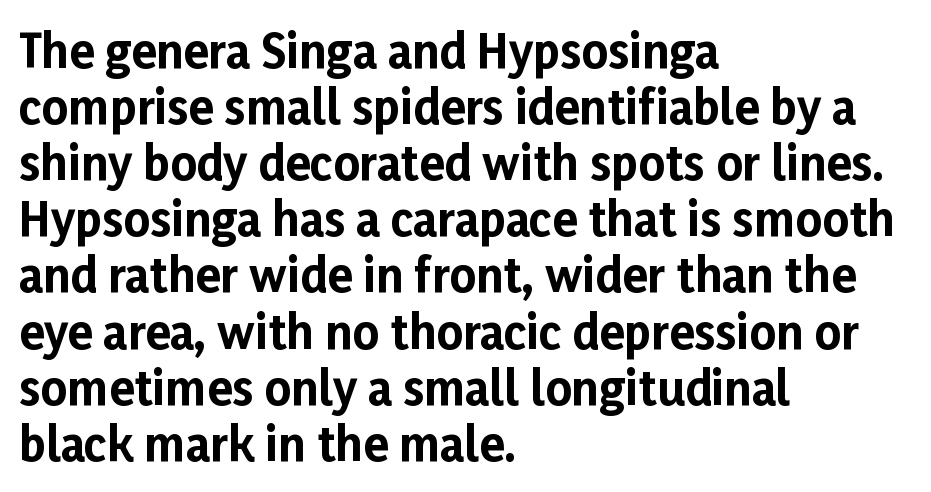
The image shows 46 px bold sans-serif type, upright; set left-aligned, line spacing 1.22x, normal letter spacing, not underlined; low stroke contrast and a medium x-height.
